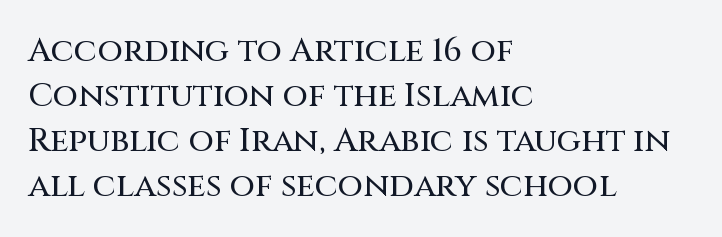
The image shows 33 px sans-serif type, upright; set left-aligned, normal line spacing (1.36x), normal letter spacing, not underlined; medium stroke contrast and a large x-height.
